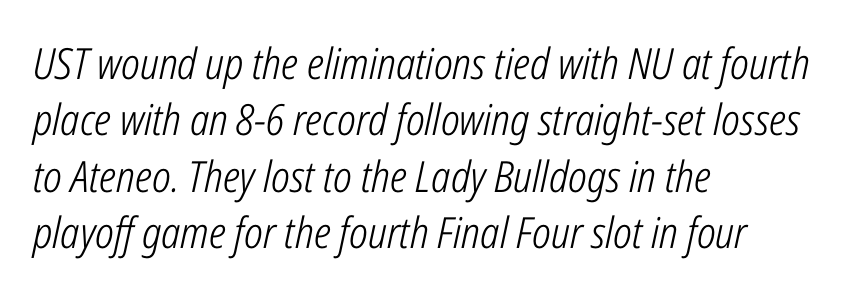
Q: Is the text bold? A: No.
Q: Is the text italic (slanted)? A: Yes, it leans right by about 12 degrees.
Q: Is the text underlined? A: No.
Q: How is the paragraph aligned? A: Left-aligned.
Q: Is the spacing between letters normal or unusually wide? A: Normal.
Q: Is the spacing between lines tight, normal or loose? A: Normal.
Q: Width (condensed, normal, or wide)? A: Condensed.
Q: Stroke contrast? A: Low.
Q: x-height? A: Medium.
Q: Monospaced? A: No.
